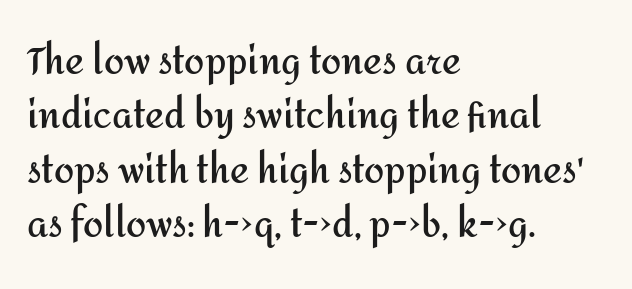
The image shows 36 px semibold sans-serif type, upright; set left-aligned, normal line spacing (1.51x), normal letter spacing, not underlined; medium stroke contrast and a medium x-height.
